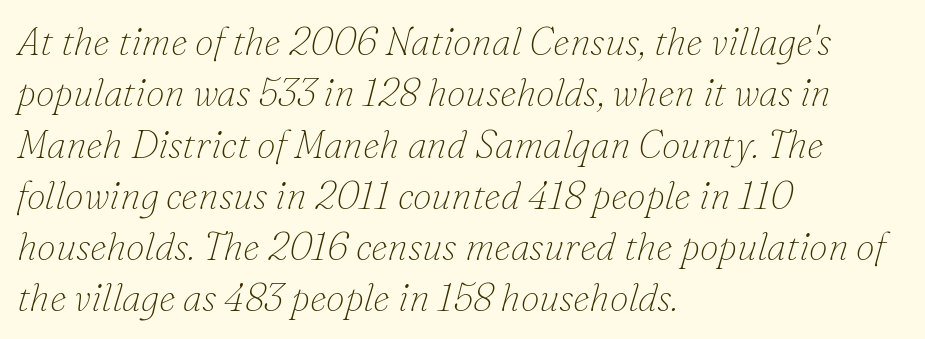
These lines stack with their left ends in a neat column. Regular leading. The whole block is typeset with a tilt. The passage shown is typed in a proportional face where columns would drift. I'd call this a serif setting — the letters wear small feet. The strokes are not fattened; the text isn't bold.
